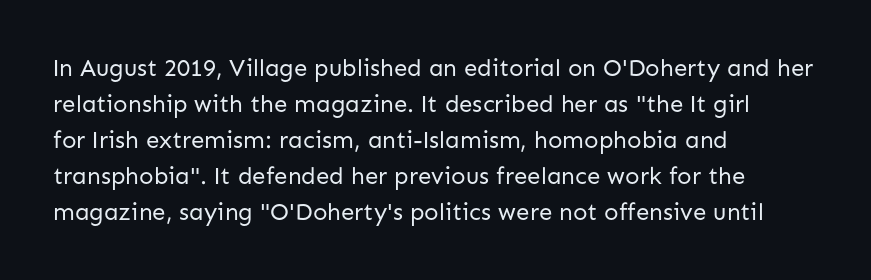
There is no visible air inserted between adjacent glyphs. The rendering anchors every line to the left-hand side. Counters stay open thanks to moderate or lighter strokes. Is there much room between lines? A standard amount, neither cramped nor airy. Type without underlining.
